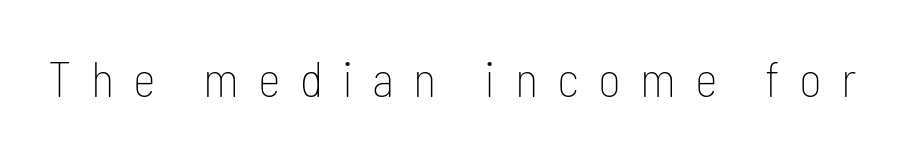
The image shows 49 px thin, condensed sans-serif type, upright; set unusually wide letter spacing (+0.39 em), not underlined; low stroke contrast and a medium x-height.
